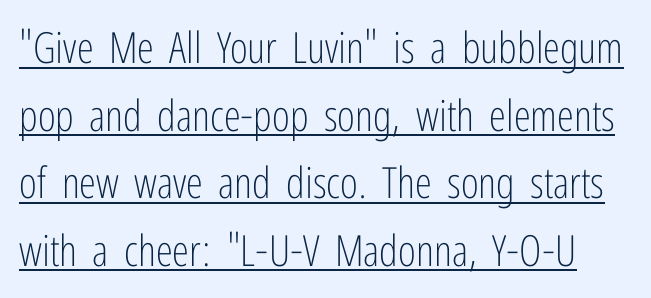
The image shows 43 px light, condensed sans-serif type, upright; set normal line spacing (1.57x), normal letter spacing, underlined; low stroke contrast and a medium x-height.
